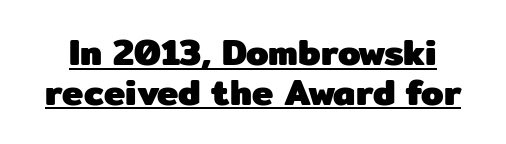
Q: Is the text bold? A: Yes.
Q: Is the text italic (slanted)? A: No, it is upright.
Q: Is the typeface a serif or a sans-serif typeface? A: Sans-serif.
Q: Is the text underlined? A: Yes.
Q: Is the spacing between letters normal or unusually wide? A: Normal.
Q: Is the spacing between lines tight, normal or loose? A: Tight.
Q: Width (condensed, normal, or wide)? A: Normal.
Q: Stroke contrast? A: Low.
Q: x-height? A: Medium.
Q: Monospaced? A: No.
